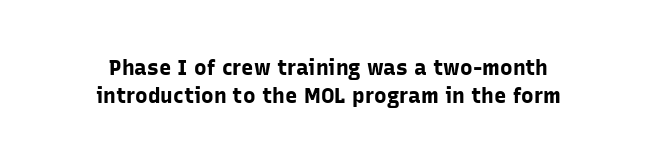
You can tell it's not italic because the verticals are truly vertical. Spacing between characters is what you'd get straight out of the box. A typesetter would call this leading conventional body-copy spacing. Summary of weight: heavy, a full bold.
